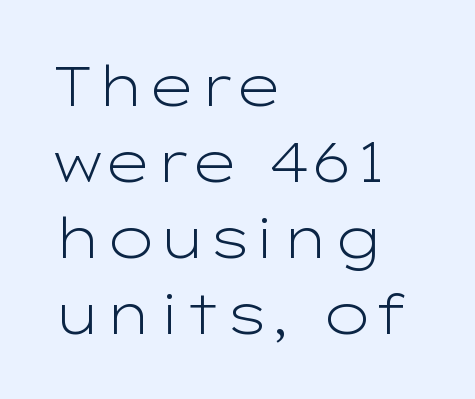
The image shows 55 px light, wide sans-serif type, upright; set left-aligned, normal line spacing (1.38x), normal letter spacing, not underlined; low stroke contrast and a medium x-height.
